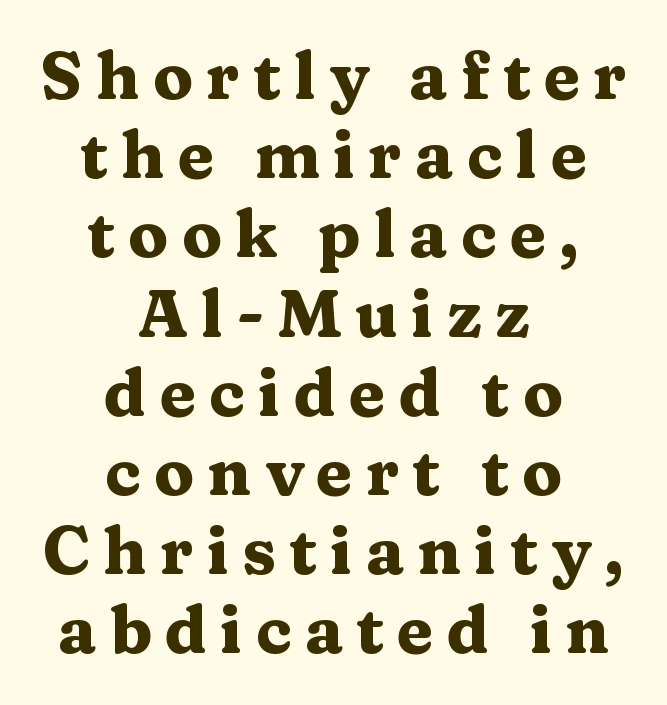
Think of a printed novel: that variable character pitch is what you see here. The baseline area is clear. The letters are bold, with thick, heavy strokes. Teacher's note: observe the equal gaps on both sides — that is centered alignment. Classification — serif.
